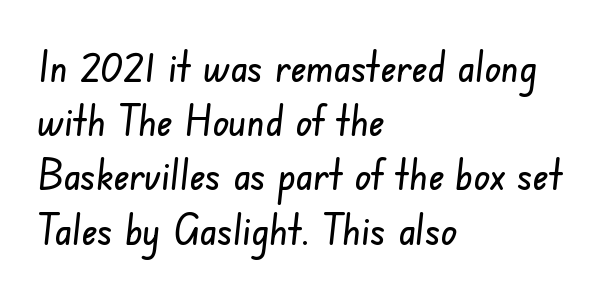
Q: Is the typeface a serif or a sans-serif typeface? A: Sans-serif.
Q: Is the text underlined? A: No.
Q: How is the paragraph aligned? A: Left-aligned.
Q: Is the spacing between letters normal or unusually wide? A: Normal.
Q: Is the spacing between lines tight, normal or loose? A: Normal.
Q: Width (condensed, normal, or wide)? A: Condensed.
Q: Stroke contrast? A: Low.
Q: x-height? A: Small.
Q: Monospaced? A: No.
